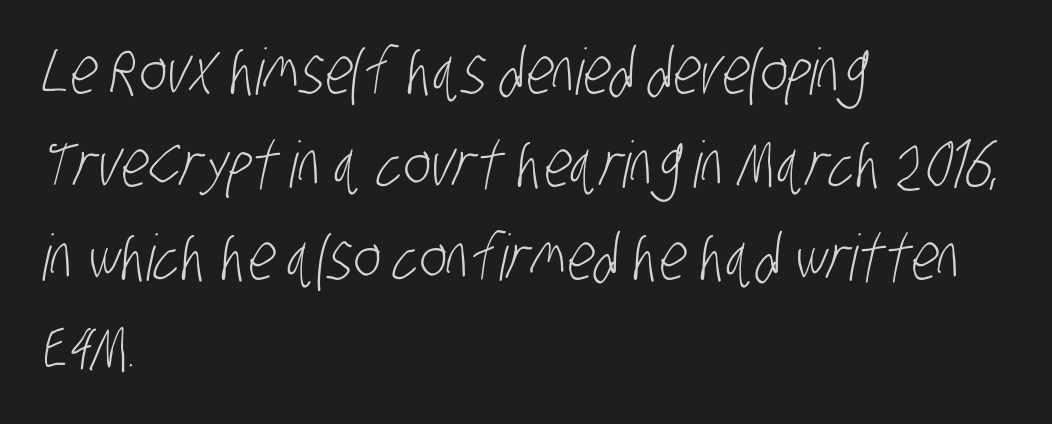
The image shows 64 px light, condensed sans-serif type; set left-aligned, normal line spacing (1.45x), normal letter spacing, not underlined; low stroke contrast and a large x-height.
